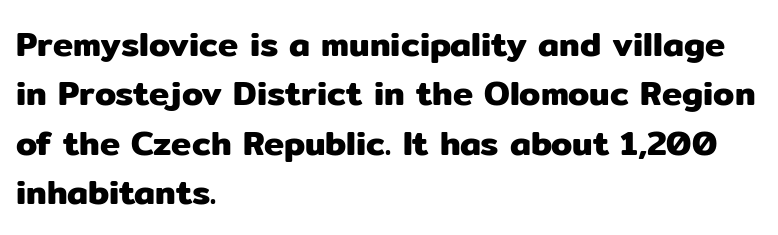
The image shows 34 px sans-serif type, upright; set left-aligned, normal line spacing (1.45x), normal letter spacing, not underlined; low stroke contrast and a medium x-height.
